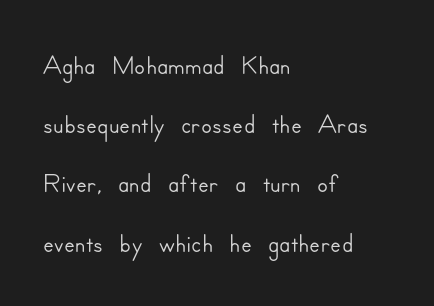
Line beginnings align vertically; line endings do not. What kind of face is this? One without serifs — a sans. Spacing between characters is what you'd get straight out of the box. Just letters on the line, the space beneath them empty. A typesetter would call this proportional, since set widths differ per character.
